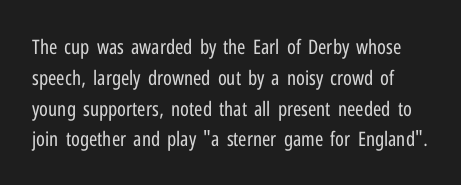
{"italic": "no", "bold": "no", "underline": "no", "line_spacing": "normal", "line_spacing_ratio": 1.54, "letter_spacing": "normal", "letter_spacing_em": 0.0, "glyph_px": 20}
